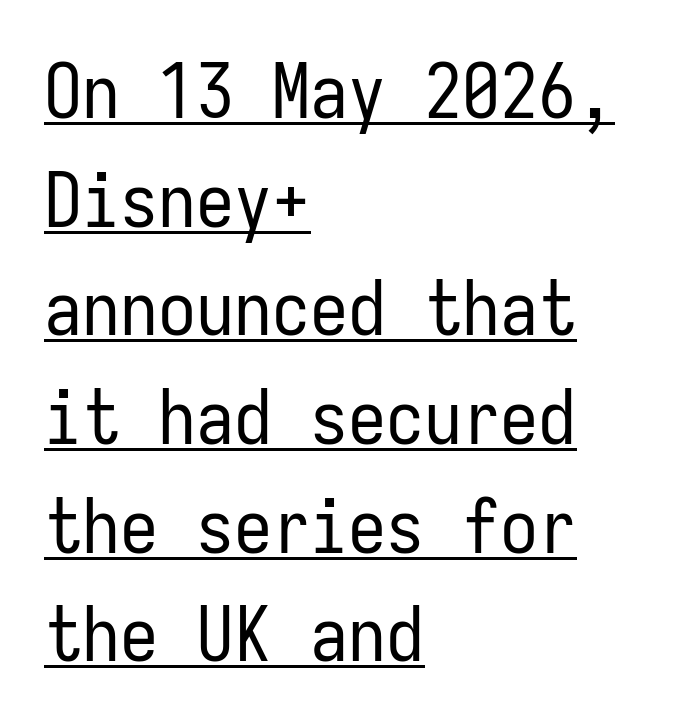
{"serif": "no", "italic": "no", "bold": "no", "weight": "regular", "width": "condensed", "stroke_contrast": "low", "x_height": "medium", "monospaced": "yes", "underline": "yes", "align": "left", "line_spacing": "normal", "line_spacing_ratio": 1.43, "letter_spacing": "normal", "letter_spacing_em": 0.0, "glyph_px": 76}
